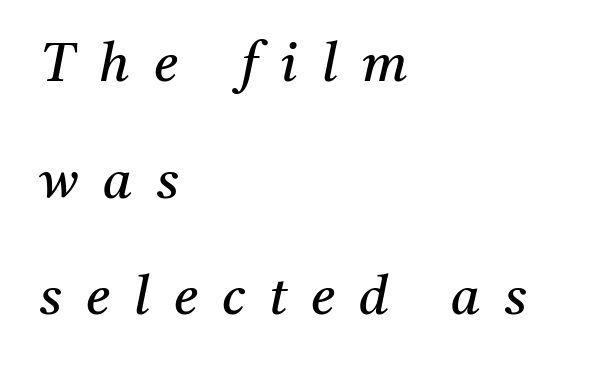
Think of a printed novel: that variable character pitch is what you see here. The passage shown leans; its letterforms are oblique. There is plenty of visible air inserted between adjacent glyphs. A light-to-regular cut is what we see here.
